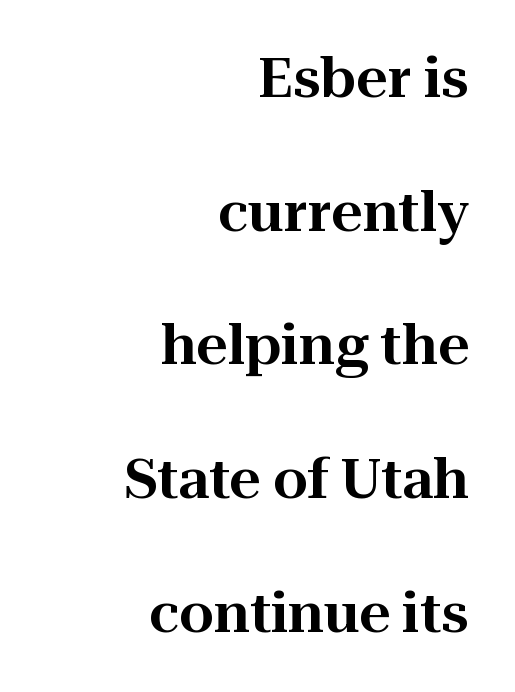
The image shows 55 px serif type, upright; set right-aligned, loose line spacing (2.43x), normal letter spacing, not underlined; high stroke contrast and a medium x-height.
